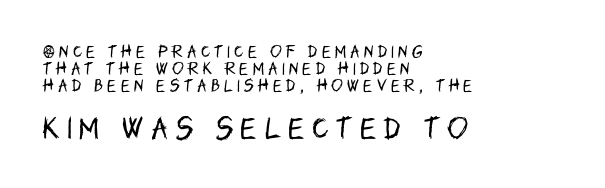
Q: Is the text bold? A: No.
Q: Is the text italic (slanted)? A: No, it is upright.
Q: Is the text underlined? A: No.
Q: How is the paragraph aligned? A: Left-aligned.
Q: Is the spacing between letters normal or unusually wide? A: Unusually wide.
Q: Which block of text is set in a larger size, the first (top) or the second (bottom)? A: The second (bottom) one.
